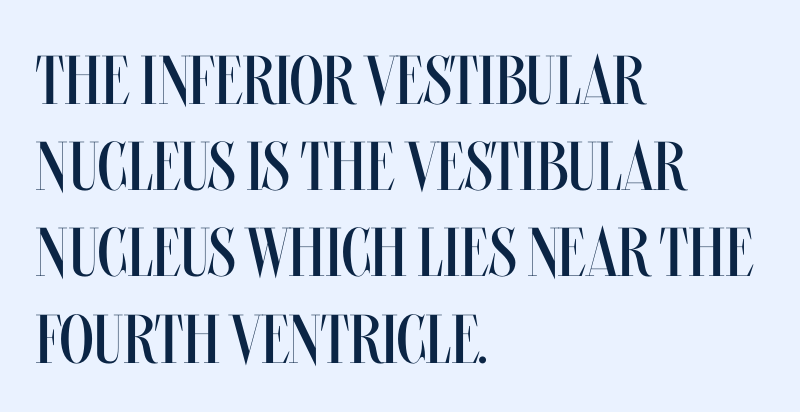
{"italic": "no", "bold": "no", "weight": "regular", "width": "condensed", "stroke_contrast": "medium", "x_height": "large", "monospaced": "no", "underline": "no", "align": "left", "line_spacing": "normal", "line_spacing_ratio": 1.25, "letter_spacing": "normal", "letter_spacing_em": 0.0, "glyph_px": 69}
